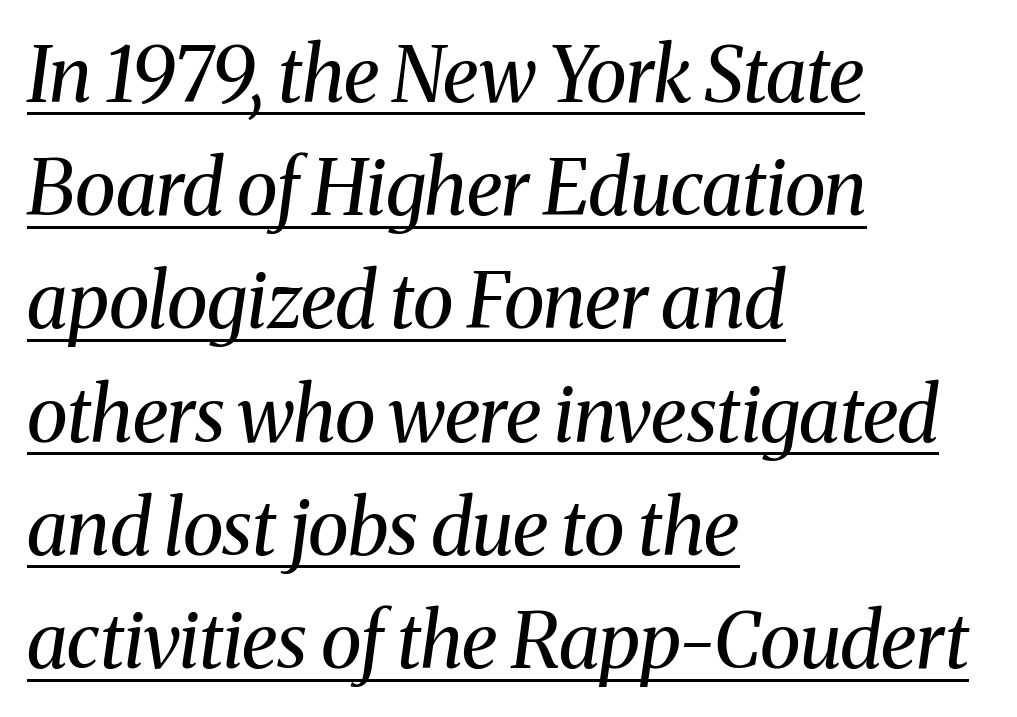
{"serif": "yes", "italic": "yes", "lean": "right", "slant_degrees": 8, "bold": "no", "weight": "regular", "width": "normal", "stroke_contrast": "medium", "x_height": "medium", "monospaced": "no", "underline": "yes", "align": "left", "line_spacing": "normal", "line_spacing_ratio": 1.49, "letter_spacing": "normal", "letter_spacing_em": 0.0, "glyph_px": 76}
